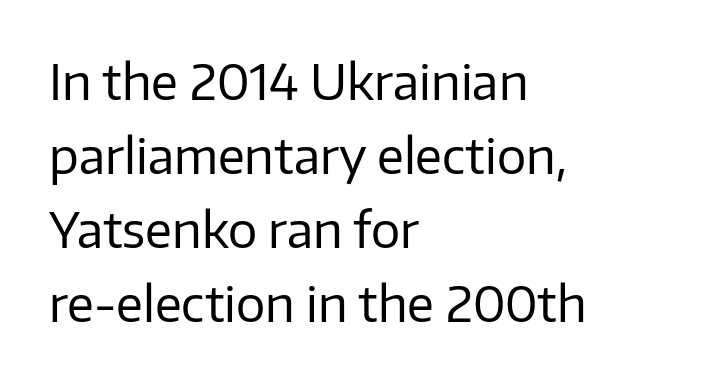
The lines sit at an ordinary, default distance from one another. Students, note that the glyphs here touch the page at normal intervals. One-word summary of the alignment: left. Heaviness? Minimal to ordinary, like unemphasized prose.
